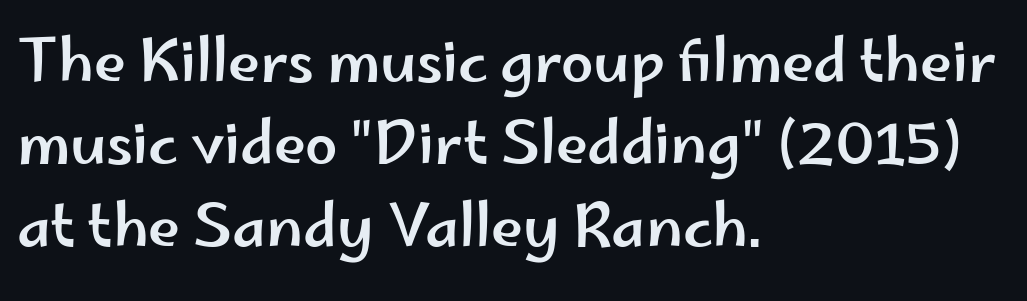
Q: Is the text italic (slanted)? A: No, it is upright.
Q: Is the typeface a serif or a sans-serif typeface? A: Sans-serif.
Q: Is the text underlined? A: No.
Q: How is the paragraph aligned? A: Left-aligned.
Q: Is the spacing between letters normal or unusually wide? A: Normal.
Q: Is the spacing between lines tight, normal or loose? A: Normal.
Q: Width (condensed, normal, or wide)? A: Wide.
Q: Stroke contrast? A: Low.
Q: x-height? A: Small.
Q: Monospaced? A: No.
